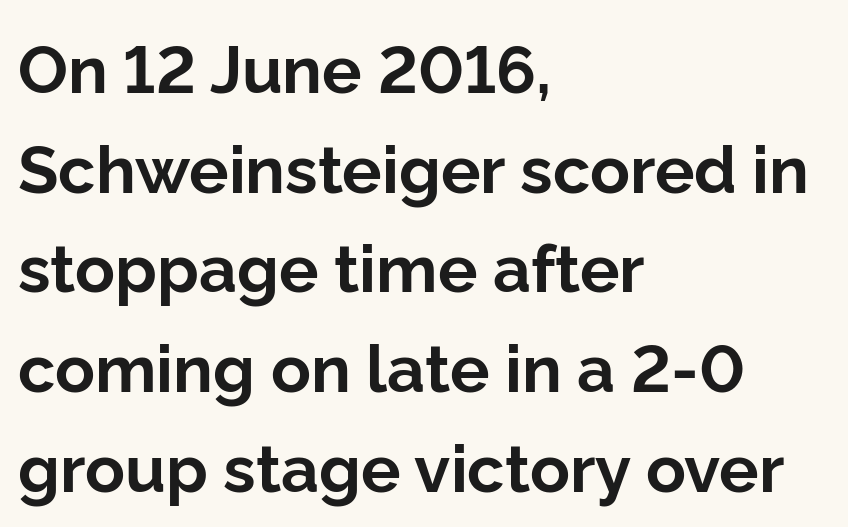
Q: Is the text bold? A: Yes.
Q: Is the text italic (slanted)? A: No, it is upright.
Q: Is the typeface a serif or a sans-serif typeface? A: Sans-serif.
Q: Is the text underlined? A: No.
Q: How is the paragraph aligned? A: Left-aligned.
Q: Is the spacing between letters normal or unusually wide? A: Normal.
Q: Is the spacing between lines tight, normal or loose? A: Normal.
Q: Width (condensed, normal, or wide)? A: Normal.
Q: Stroke contrast? A: Low.
Q: x-height? A: Medium.
Q: Monospaced? A: No.
